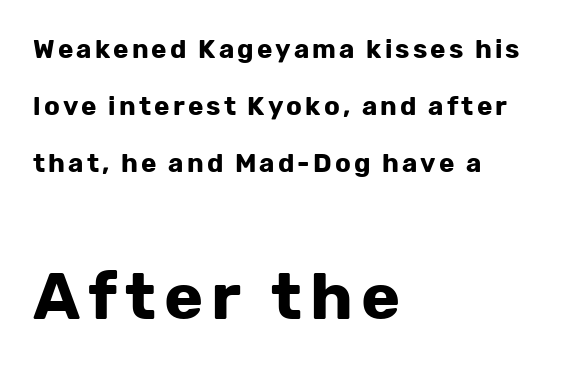
One-word summary of the alignment: left. Posture: straight, roman, zero tilt. Bigger letters appear in the bottom chunk; the top chunk is reduced. Character widths vary here, with narrow letters taking less room than wide ones. As a designer I'd log this as weight 700, bold. Words float on clear page, feet unadorned.
